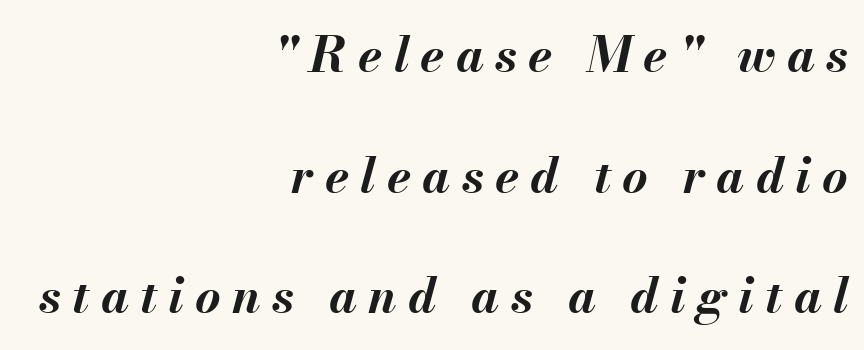
Q: Is the text bold? A: Yes.
Q: Is the text italic (slanted)? A: Yes, it leans right by about 13 degrees.
Q: Is the text underlined? A: No.
Q: How is the paragraph aligned? A: Right-aligned.
Q: Is the spacing between letters normal or unusually wide? A: Unusually wide.
Q: Is the spacing between lines tight, normal or loose? A: Loose.
Q: Width (condensed, normal, or wide)? A: Normal.
Q: Stroke contrast? A: Medium.
Q: x-height? A: Small.
Q: Monospaced? A: No.
